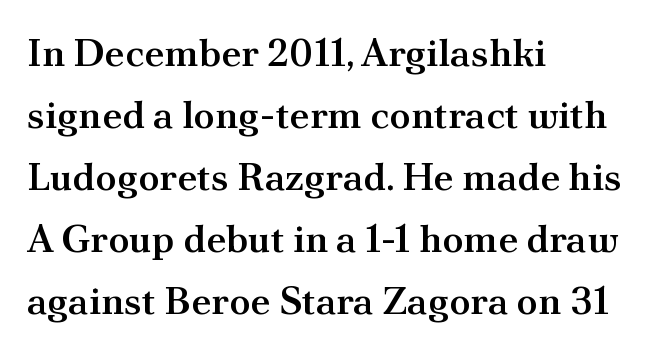
The rendering uses natural spacing where letterforms have individual widths. The letters stand straight up with perfectly vertical stems. The rendering anchors every line to the left-hand side. Glyph-to-glyph distance matches everyday printed text. One glance says typical: line gaps are just what's usual.
